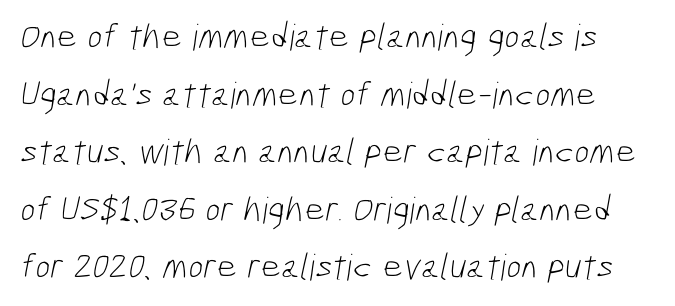
Q: Is the text bold? A: No.
Q: Is the typeface a serif or a sans-serif typeface? A: Sans-serif.
Q: Is the text underlined? A: No.
Q: Is the spacing between letters normal or unusually wide? A: Normal.
Q: Is the spacing between lines tight, normal or loose? A: Normal.
Q: Width (condensed, normal, or wide)? A: Condensed.
Q: Stroke contrast? A: Low.
Q: x-height? A: Medium.
Q: Monospaced? A: No.
